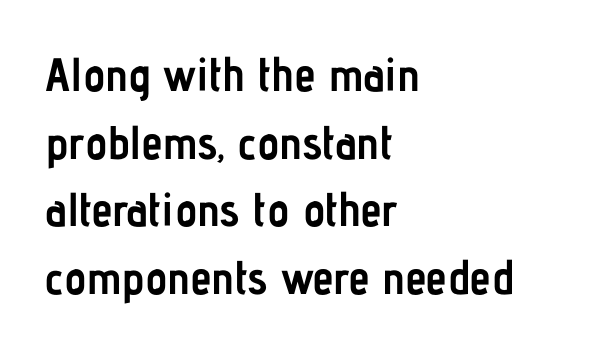
Q: Is the text bold? A: Yes.
Q: Is the text italic (slanted)? A: No, it is upright.
Q: Is the typeface a serif or a sans-serif typeface? A: Sans-serif.
Q: Is the text underlined? A: No.
Q: How is the paragraph aligned? A: Left-aligned.
Q: Is the spacing between letters normal or unusually wide? A: Normal.
Q: Is the spacing between lines tight, normal or loose? A: Normal.
Q: Width (condensed, normal, or wide)? A: Condensed.
Q: Stroke contrast? A: Low.
Q: x-height? A: Medium.
Q: Monospaced? A: No.
